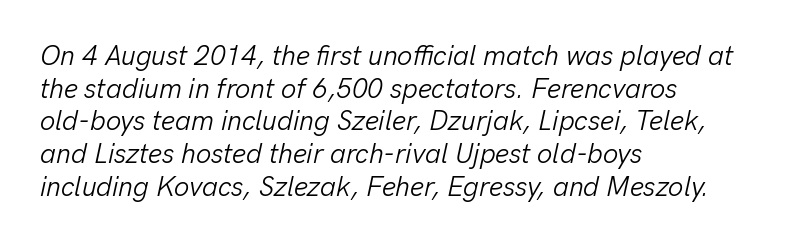
The image shows 27 px text type, italic (leaning right); set left-aligned, line spacing 1.21x, normal letter spacing, not underlined.
